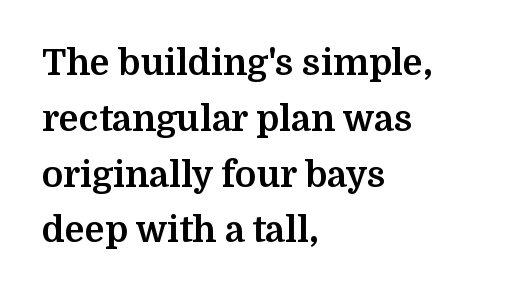
The image shows 36 px bold serif type, upright; set left-aligned, normal line spacing (1.55x), normal letter spacing, not underlined; medium stroke contrast and a medium x-height.
